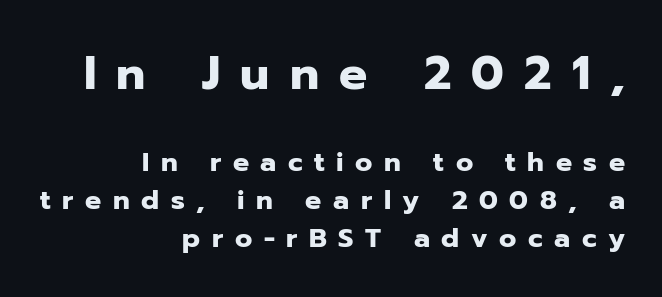
Vertical spacing — default. Has an underline been added? It has not. This rendering employs a face without finishing strokes, i.e., a sans-serif. The typesetter chose a ragged-left arrangement here. The composition opens big and finishes small.
